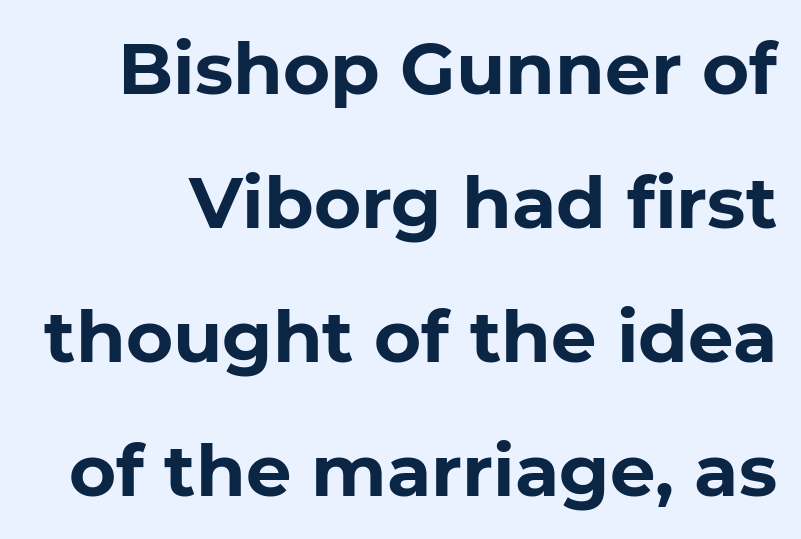
Type style note: lacks serifs. Words float on clear page, feet unadorned. The glyphs have the mass of a bold cut. Ordinary non-slanted type is in use. The rendering uses natural spacing where letterforms have individual widths. Spacing between characters is what you'd get straight out of the box.
